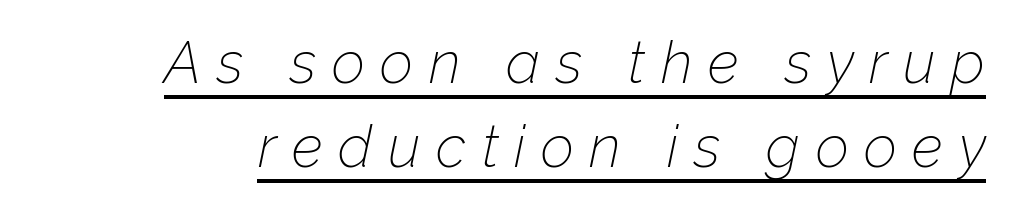
{"italic": "yes", "lean": "right", "slant_degrees": 12, "bold": "no", "weight": "thin", "width": "normal", "stroke_contrast": "low", "x_height": "medium", "monospaced": "no", "underline": "yes", "line_spacing": "normal", "line_spacing_ratio": 1.44, "letter_spacing": "wide", "letter_spacing_em": 0.27, "glyph_px": 58}
